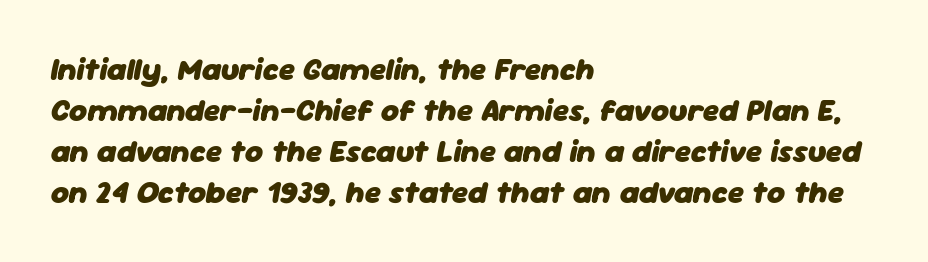
The image shows 31 px heavy type, italic (leaning right); set left-aligned, normal line spacing (1.32x), normal letter spacing, not underlined; low stroke contrast and a medium x-height.
